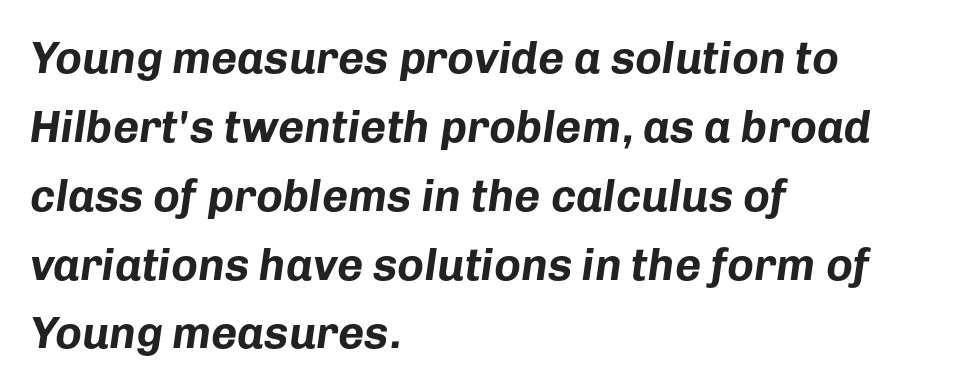
All the whitespace from short lines collects on the right. The passage shown has conventional tracking throughout. These lines are rendered in a variable-pitch font. Leading: standard.
